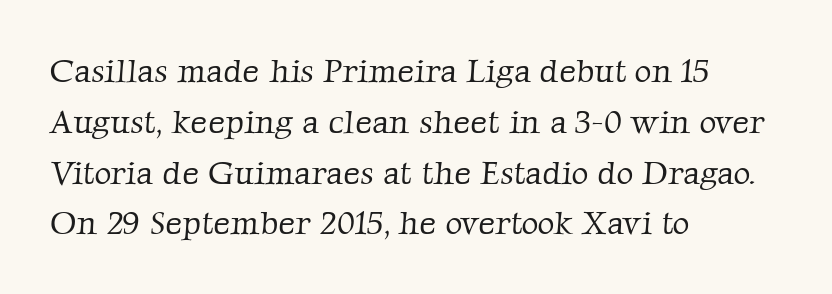
Q: Is the text bold? A: No.
Q: Is the typeface a serif or a sans-serif typeface? A: Serif.
Q: Is the text underlined? A: No.
Q: How is the paragraph aligned? A: Left-aligned.
Q: Is the spacing between letters normal or unusually wide? A: Normal.
Q: Is the spacing between lines tight, normal or loose? A: Normal.
Q: Width (condensed, normal, or wide)? A: Normal.
Q: Stroke contrast? A: Low.
Q: x-height? A: Medium.
Q: Monospaced? A: No.
